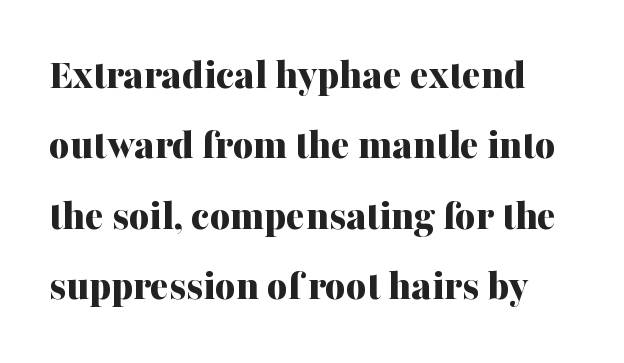
{"serif": "yes", "italic": "no", "bold": "yes", "weight": "bold", "width": "normal", "stroke_contrast": "medium", "x_height": "medium", "monospaced": "no", "underline": "no", "line_spacing": "normal", "line_spacing_ratio": 1.6, "letter_spacing": "normal", "letter_spacing_em": 0.0, "glyph_px": 44}
